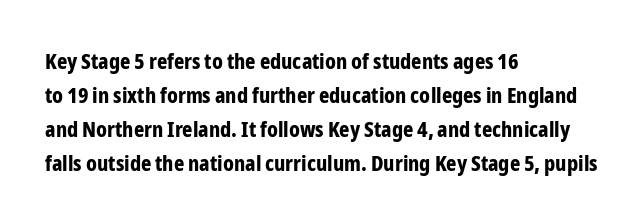
{"italic": "no", "bold": "yes", "underline": "no", "align": "left", "line_spacing": "normal", "line_spacing_ratio": 1.54, "letter_spacing": "normal", "letter_spacing_em": 0.0, "glyph_px": 22}
